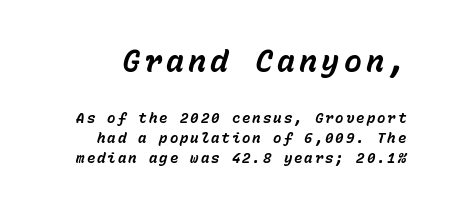
{"italic": "yes", "lean": "right", "slant_degrees": 15, "bold": "yes", "weight": "bold", "width": "normal", "stroke_contrast": "low", "x_height": "medium", "monospaced": "yes", "underline": "no", "line_spacing": "normal", "line_spacing_ratio": 1.41, "larger_block": "first", "size_ratio": 2.14, "glyph_px": 30}
